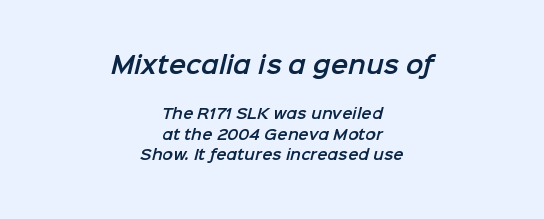
The image shows 23 px text type; set centered, normal line spacing (1.47x), normal letter spacing, not underlined; the first (top) block is 1.64x larger.
